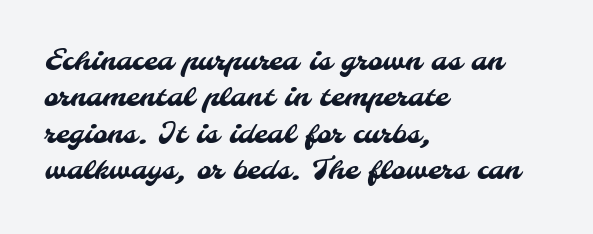
The passage shown is not underscored anywhere. The passage is arranged the way most books set body copy — flush left. This sample has the flowing, uneven cadence of proportional lettering. The face used here is rendered with its standard letterfit.
